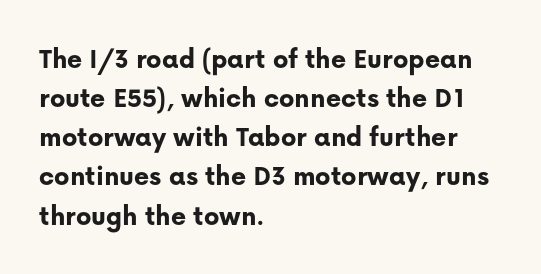
The image shows 29 px bold sans-serif type, upright; set left-aligned, normal line spacing (1.35x), normal letter spacing, not underlined; low stroke contrast and a medium x-height.
